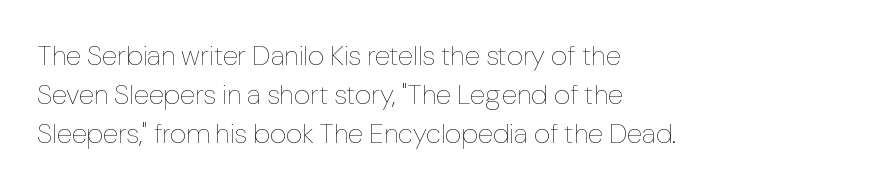
Anything drawn beneath the words? Only blank space. These lines are set flush left with a ragged right edge. Is the type heavy? It reads as light-to-regular instead. Do the characters align in a grid? No, the font is proportional. The type sits square on the baseline with zero lean.
